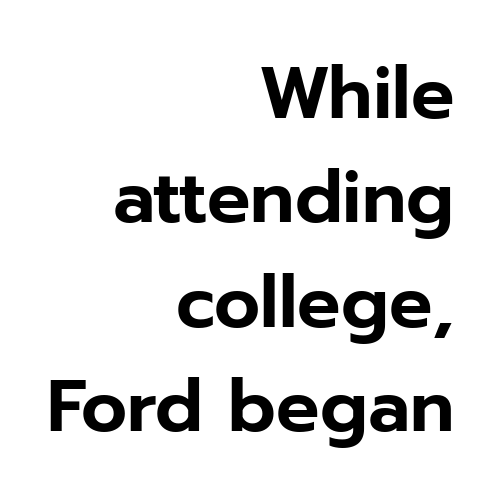
Q: Is the text italic (slanted)? A: No, it is upright.
Q: Is the typeface a serif or a sans-serif typeface? A: Sans-serif.
Q: Is the text underlined? A: No.
Q: How is the paragraph aligned? A: Right-aligned.
Q: Is the spacing between letters normal or unusually wide? A: Normal.
Q: Is the spacing between lines tight, normal or loose? A: Normal.
Q: Width (condensed, normal, or wide)? A: Normal.
Q: Stroke contrast? A: Low.
Q: x-height? A: Medium.
Q: Monospaced? A: No.
